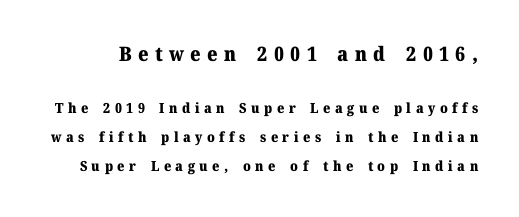
The image shows 20 px bold type, upright; set loose line spacing (2.08x), unusually wide letter spacing (+0.32 em), not underlined; the first (top) block is 1.43x larger.
